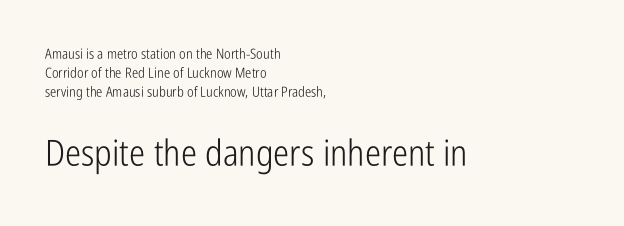
The image shows 36 px light, condensed sans-serif type, upright; set left-aligned, normal line spacing (1.35x), normal letter spacing, not underlined; the second (bottom) block is 2.57x larger; low stroke contrast and a medium x-height.
